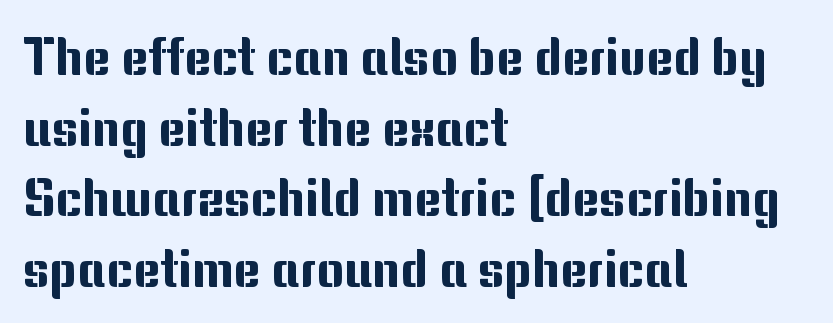
{"serif": "no", "italic": "no", "width": "normal", "stroke_contrast": "medium", "x_height": "medium", "monospaced": "no", "underline": "no", "align": "left", "line_spacing": "normal", "line_spacing_ratio": 1.36, "letter_spacing": "normal", "letter_spacing_em": 0.0, "glyph_px": 52}
